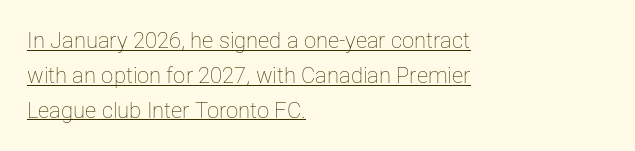
The image shows 22 px text type, upright; set left-aligned, normal line spacing (1.58x), normal letter spacing, underlined.
